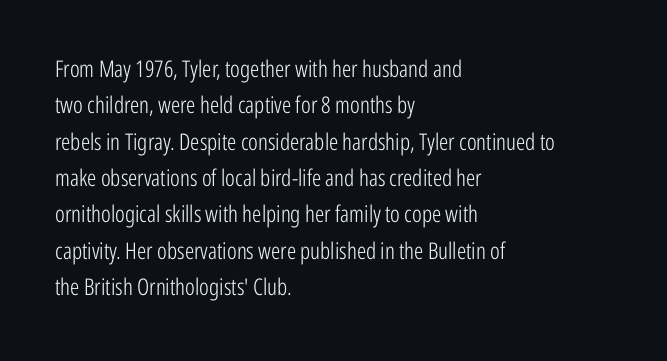
Compared with typical paragraphs, the rows here are spaced about the same. The letterforms sit at book weight or below. Ascenders rise straight up at ninety degrees. The lines are quadded left. Check the space under the baseline: it is left empty. Tracking value appears to be zero — textbook default spacing.
